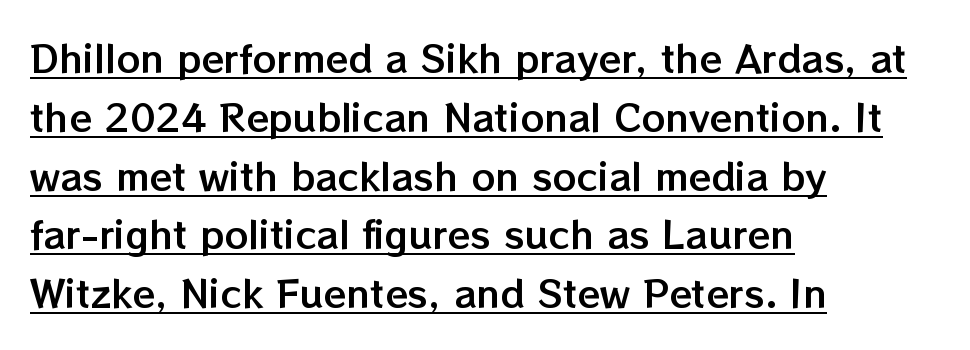
A typesetter would mark this as roman, not italic. Honestly, the underline is the first thing you notice here. The face used here is rendered with its standard letterfit. Visually the block forms a straight wall on the left and a jagged coastline on the right. One glance says typical: line gaps are just what's usual. The face used here is proportionally spaced, like ordinary book or web type.
